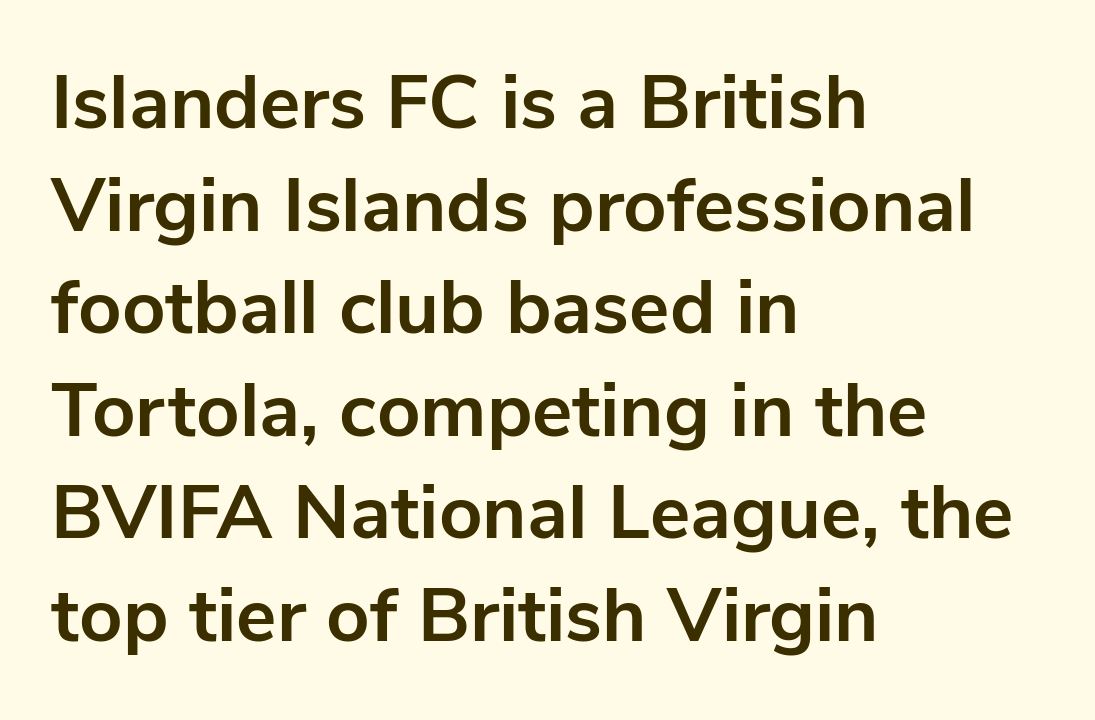
Q: Is the text bold? A: Yes.
Q: Is the text italic (slanted)? A: No, it is upright.
Q: Is the typeface a serif or a sans-serif typeface? A: Sans-serif.
Q: Is the text underlined? A: No.
Q: How is the paragraph aligned? A: Left-aligned.
Q: Is the spacing between letters normal or unusually wide? A: Normal.
Q: Is the spacing between lines tight, normal or loose? A: Normal.
Q: Width (condensed, normal, or wide)? A: Normal.
Q: Stroke contrast? A: Low.
Q: x-height? A: Medium.
Q: Monospaced? A: No.
